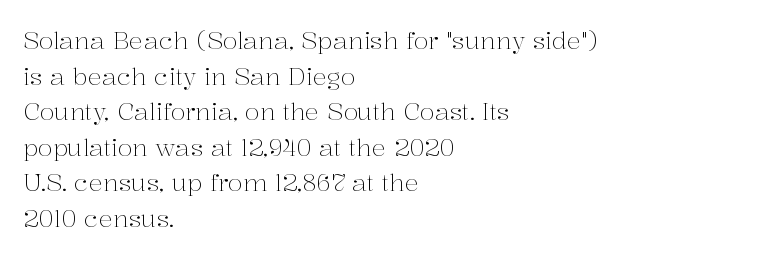
Q: Is the text bold? A: No.
Q: Is the text italic (slanted)? A: No, it is upright.
Q: Is the text underlined? A: No.
Q: How is the paragraph aligned? A: Left-aligned.
Q: Is the spacing between letters normal or unusually wide? A: Normal.
Q: Is the spacing between lines tight, normal or loose? A: Normal.
